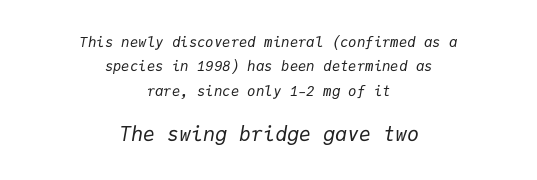
The image shows 20 px text type, italic (leaning right); set centered, line spacing 1.75x, normal letter spacing, not underlined; the second (bottom) block is 1.43x larger.
